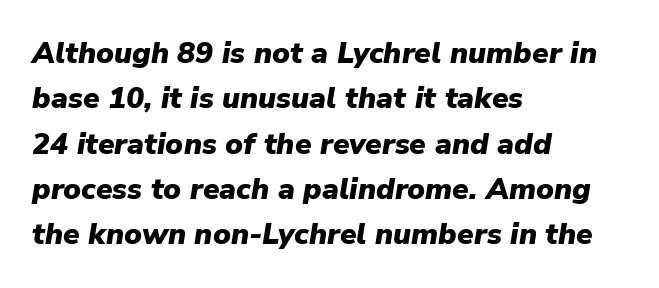
The image shows 30 px heavy type, italic (leaning right); set left-aligned, normal line spacing (1.51x), normal letter spacing, not underlined; low stroke contrast and a medium x-height.
